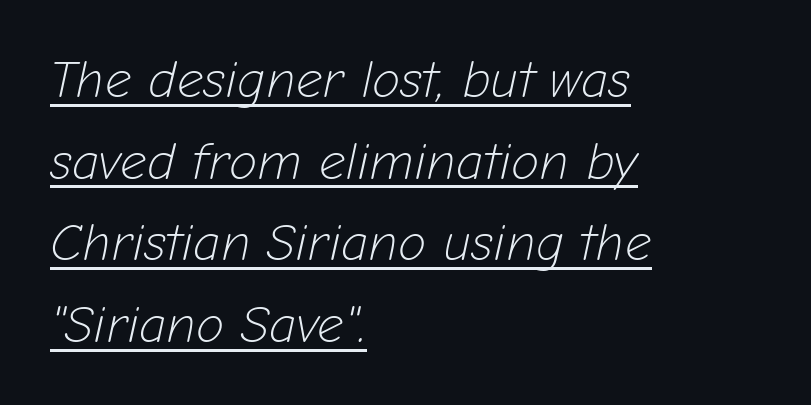
Q: Is the text bold? A: No.
Q: Is the text italic (slanted)? A: Yes, it leans right by about 12 degrees.
Q: Is the text underlined? A: Yes.
Q: How is the paragraph aligned? A: Left-aligned.
Q: Is the spacing between letters normal or unusually wide? A: Normal.
Q: Is the spacing between lines tight, normal or loose? A: Normal.
Q: Width (condensed, normal, or wide)? A: Normal.
Q: Stroke contrast? A: Low.
Q: x-height? A: Medium.
Q: Monospaced? A: No.
